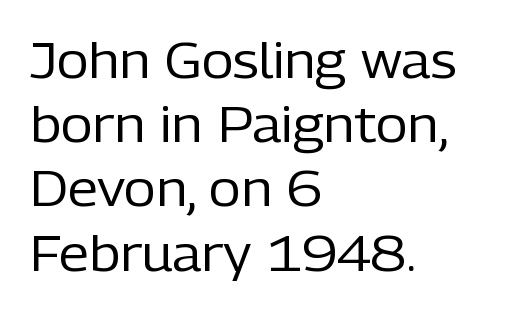
Q: Is the text bold? A: No.
Q: Is the text italic (slanted)? A: No, it is upright.
Q: Is the typeface a serif or a sans-serif typeface? A: Sans-serif.
Q: Is the text underlined? A: No.
Q: How is the paragraph aligned? A: Left-aligned.
Q: Is the spacing between letters normal or unusually wide? A: Normal.
Q: Is the spacing between lines tight, normal or loose? A: Normal.
Q: Width (condensed, normal, or wide)? A: Normal.
Q: Stroke contrast? A: Low.
Q: x-height? A: Medium.
Q: Monospaced? A: No.
